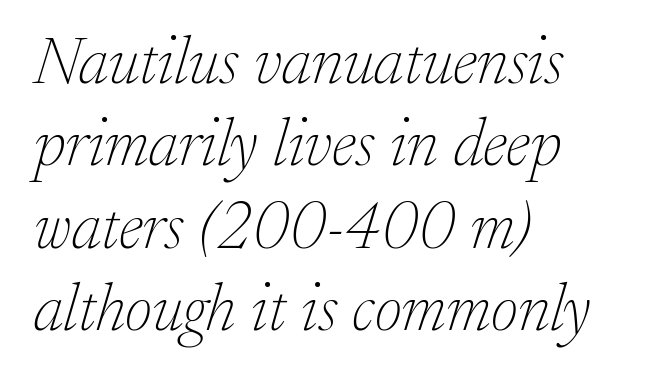
The image shows 66 px thin serif type, italic (leaning right); set left-aligned, normal line spacing (1.25x), normal letter spacing, not underlined; low stroke contrast and a medium x-height.
